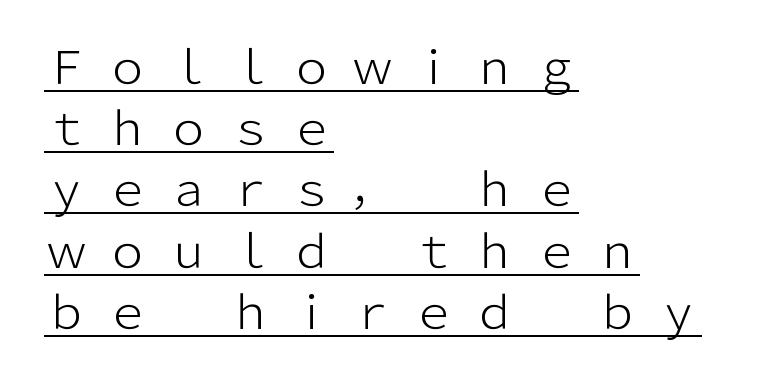
{"serif": "no", "italic": "no", "bold": "no", "weight": "light", "width": "normal", "stroke_contrast": "low", "x_height": "medium", "monospaced": "no", "underline": "yes", "align": "left", "line_spacing": "normal", "line_spacing_ratio": 1.36, "letter_spacing": "wide", "letter_spacing_em": 0.36, "glyph_px": 45}
